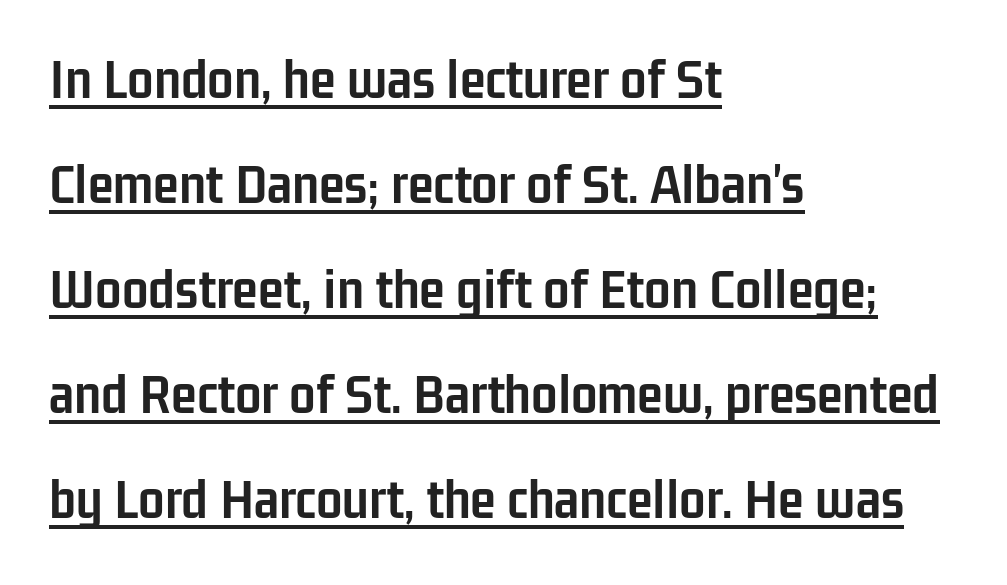
The image shows 59 px semibold, condensed sans-serif type, upright; set left-aligned, line spacing 1.78x, normal letter spacing, underlined; low stroke contrast and a medium x-height.
